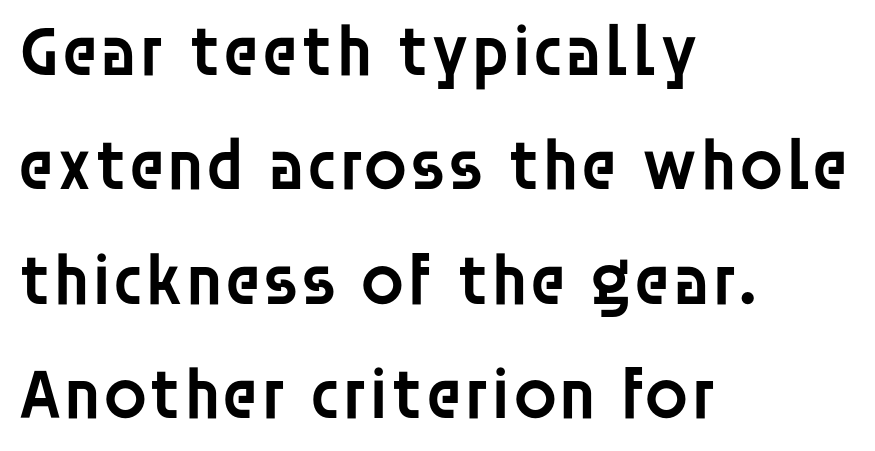
The image shows 72 px semibold sans-serif type, upright; set left-aligned, normal line spacing (1.59x), normal letter spacing, not underlined; low stroke contrast and a large x-height.
